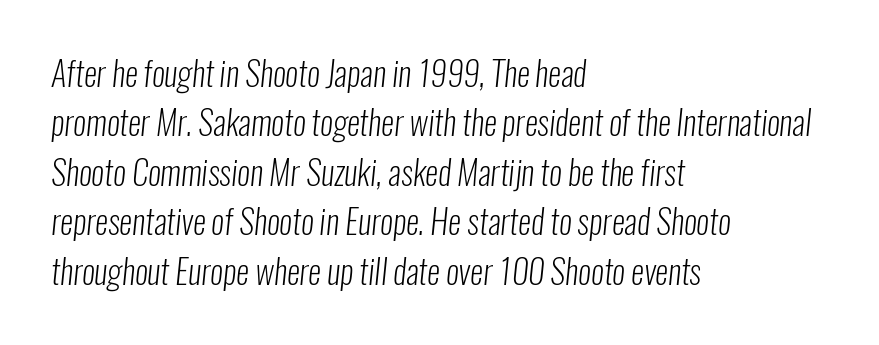
Q: Is the text bold? A: No.
Q: Is the typeface a serif or a sans-serif typeface? A: Sans-serif.
Q: Is the text underlined? A: No.
Q: How is the paragraph aligned? A: Left-aligned.
Q: Is the spacing between letters normal or unusually wide? A: Normal.
Q: Is the spacing between lines tight, normal or loose? A: Normal.
Q: Width (condensed, normal, or wide)? A: Condensed.
Q: Stroke contrast? A: Low.
Q: x-height? A: Medium.
Q: Monospaced? A: No.
